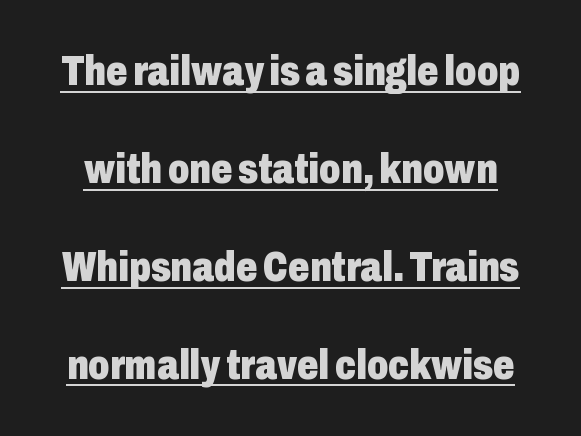
{"serif": "no", "italic": "no", "bold": "yes", "weight": "heavy", "width": "condensed", "stroke_contrast": "low", "x_height": "medium", "monospaced": "no", "underline": "yes", "line_spacing": "loose", "line_spacing_ratio": 2.33, "letter_spacing": "normal", "letter_spacing_em": 0.0, "glyph_px": 42}
